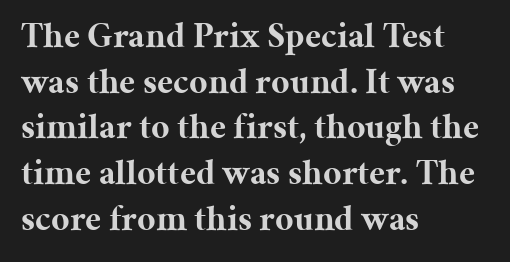
Old-style or modern, the face here clearly has serifs. These lines are rendered in a variable-pitch font. The setting favours the left margin, as ordinary paragraphs usually do. Tall strokes in this sample are plumb rather than angled. The foot of each line stays bare and open. There is no visible air inserted between adjacent glyphs.
